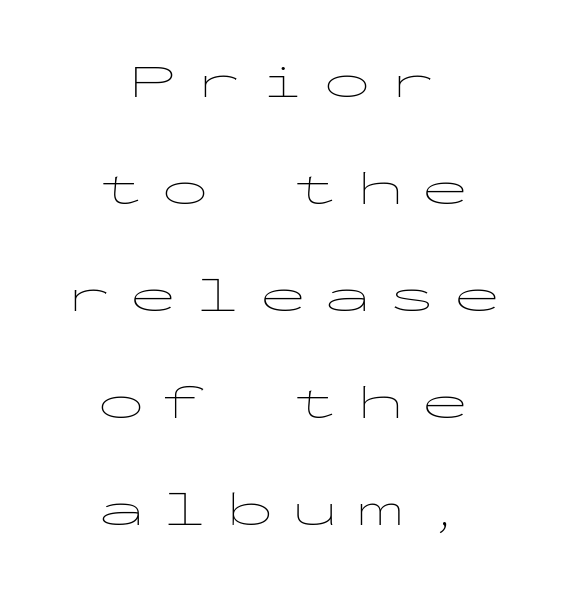
Does the type have serifs? No, each stem ends abruptly. The line-height multiplier appears high, well above default. Is this a fixed-width face? Yes — each glyph sits in an identical cell. The passage shown has open, widely tracked lettering throughout.
